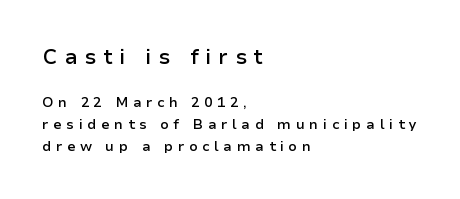
{"italic": "no", "bold": "semi", "underline": "no", "align": "left", "line_spacing": "normal", "line_spacing_ratio": 1.58, "letter_spacing": "wide", "letter_spacing_em": 0.32, "larger_block": "first", "size_ratio": 1.5, "glyph_px": 21}
